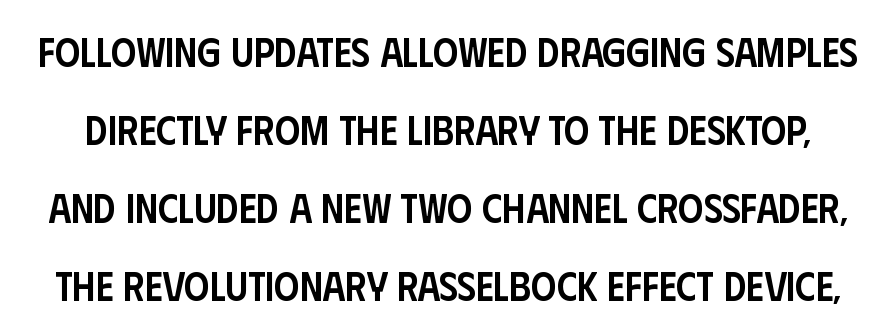
Q: Is the text bold? A: Semi-bold.
Q: Is the text italic (slanted)? A: No, it is upright.
Q: Is the typeface a serif or a sans-serif typeface? A: Sans-serif.
Q: Is the text underlined? A: No.
Q: Is the spacing between letters normal or unusually wide? A: Normal.
Q: Is the spacing between lines tight, normal or loose? A: Loose.
Q: Width (condensed, normal, or wide)? A: Condensed.
Q: Stroke contrast? A: Low.
Q: x-height? A: Large.
Q: Monospaced? A: No.
